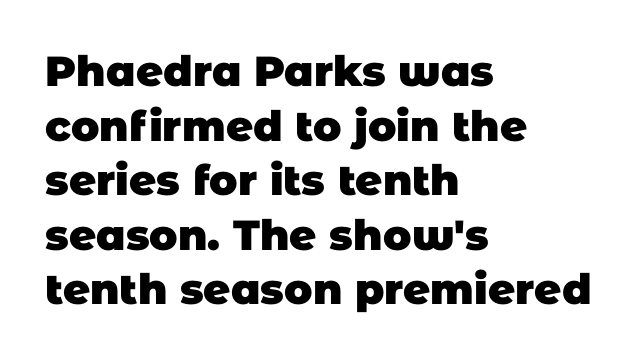
Q: Is the text bold? A: Yes.
Q: Is the typeface a serif or a sans-serif typeface? A: Sans-serif.
Q: Is the text underlined? A: No.
Q: How is the paragraph aligned? A: Left-aligned.
Q: Is the spacing between letters normal or unusually wide? A: Normal.
Q: Is the spacing between lines tight, normal or loose? A: Normal.
Q: Width (condensed, normal, or wide)? A: Normal.
Q: Stroke contrast? A: Low.
Q: x-height? A: Large.
Q: Monospaced? A: No.
